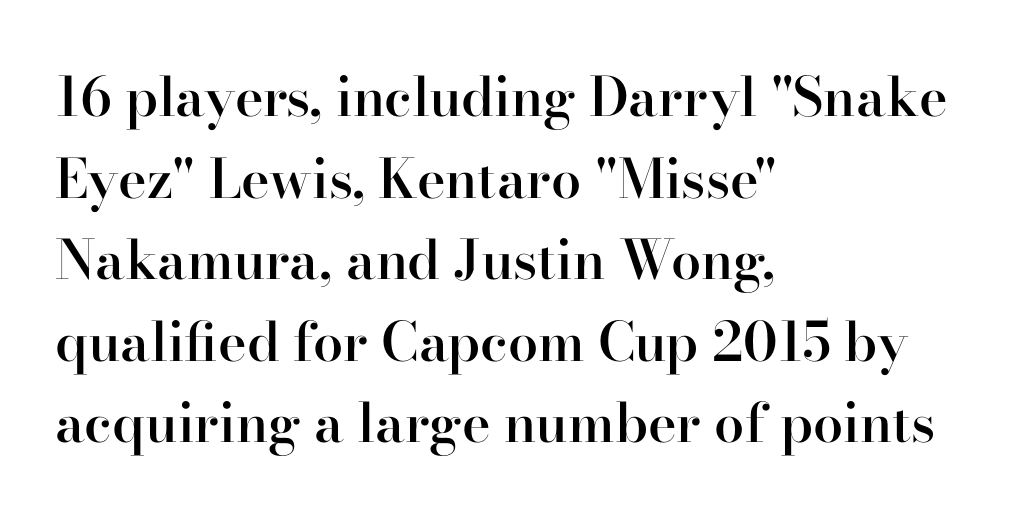
{"serif": "yes", "italic": "no", "bold": "semi", "weight": "semibold", "width": "normal", "stroke_contrast": "high", "x_height": "small", "monospaced": "no", "underline": "no", "align": "left", "line_spacing": "normal", "line_spacing_ratio": 1.51, "letter_spacing": "normal", "letter_spacing_em": 0.0, "glyph_px": 54}
